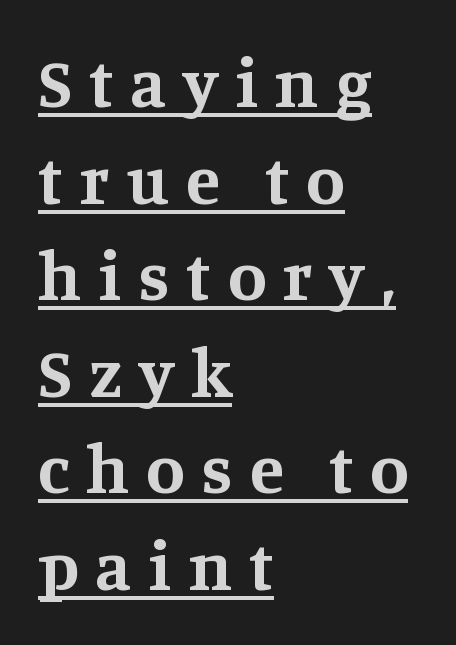
You could only call the tracking loose — the letters float apart. Typesetter's note: full bold, strokes at maximum text heaviness. Notice how the stems are strictly vertical — no italics here. The designer went with a serif here, giving each stem small feet. Looks like regular typesetting: each glyph gets only the width it needs.
